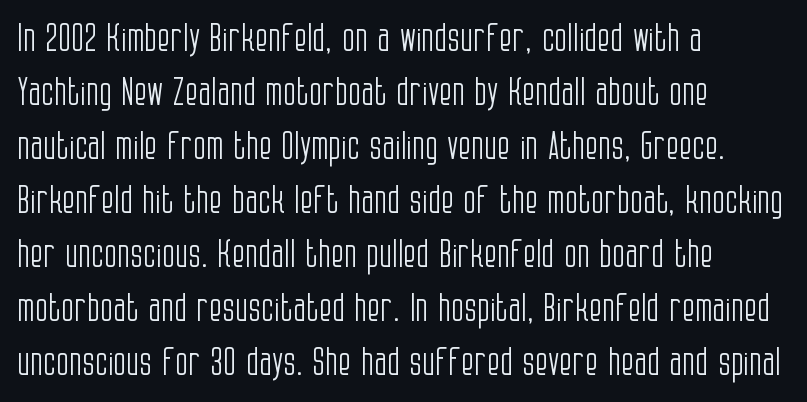
{"serif": "no", "italic": "no", "bold": "no", "weight": "light", "width": "condensed", "stroke_contrast": "low", "x_height": "large", "monospaced": "no", "underline": "no", "align": "left", "line_spacing": "normal", "line_spacing_ratio": 1.42, "letter_spacing": "normal", "letter_spacing_em": 0.0, "glyph_px": 38}
